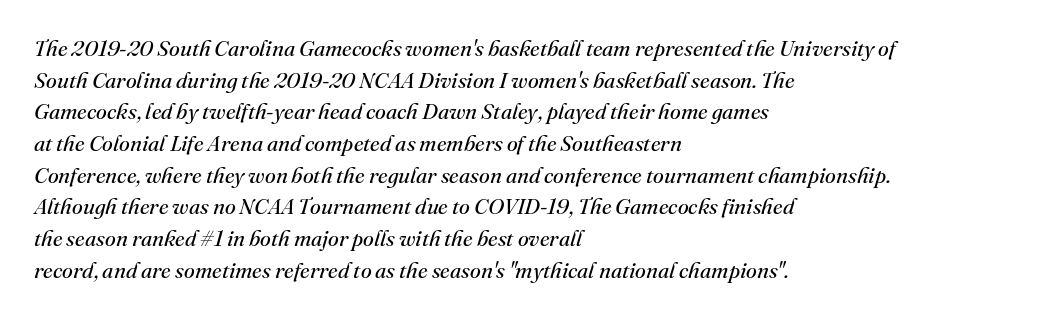
The image shows 22 px text type, italic (leaning right); set left-aligned, normal line spacing (1.44x), normal letter spacing, not underlined.
